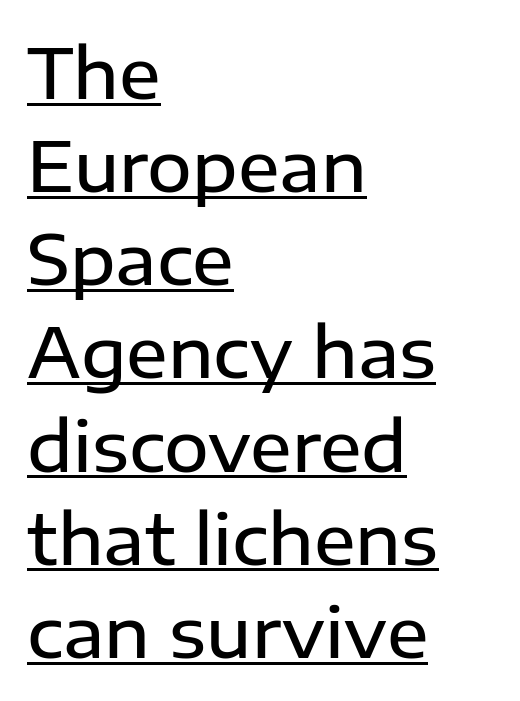
Typographic density is moderately raised because the face is semibold. Here the designer chose a conventional face with non-uniform glyph widths. The line-height multiplier appears to be the usual default. The text was rendered using a sans face with plain stroke endings. Honestly, the letter spacing is just normal — you wouldn't notice it.
